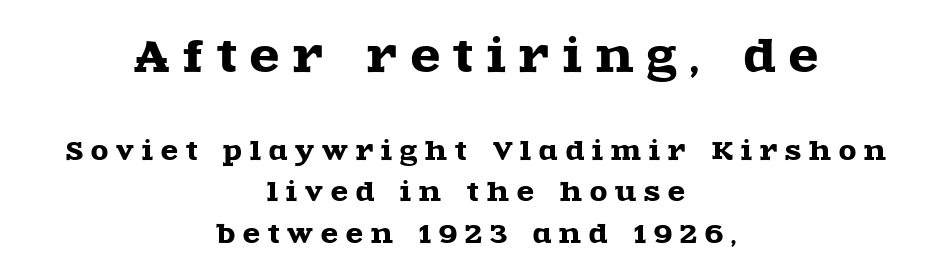
The letterforms stand isolated, each surrounded by extra space. The letters advance in unequal steps, a hallmark of proportional type. Regarding serifs, this sample has them. Each row of text sits above clean, open space. Italic: no, the glyphs are upright roman. If you squint, the top block still reads clearly — it's the larger of the two.
